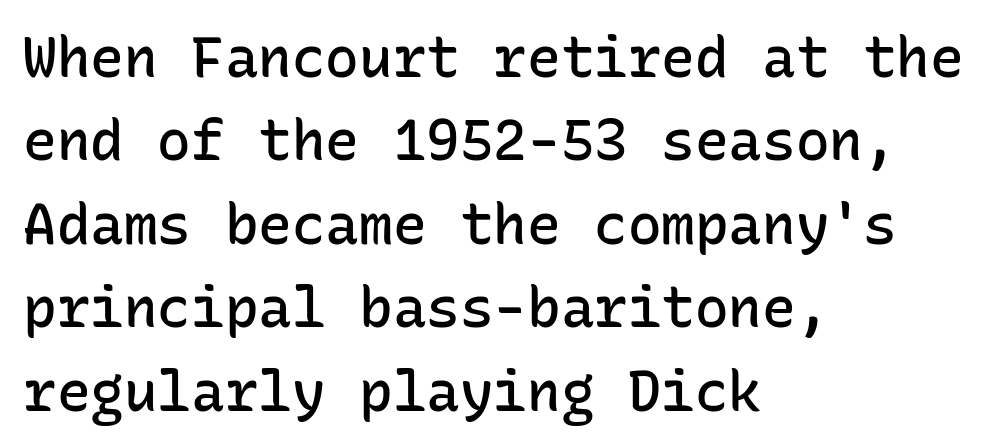
Q: Is the text bold? A: Semi-bold.
Q: Is the text italic (slanted)? A: No, it is upright.
Q: Is the typeface a serif or a sans-serif typeface? A: Sans-serif.
Q: Is the text underlined? A: No.
Q: How is the paragraph aligned? A: Left-aligned.
Q: Is the spacing between letters normal or unusually wide? A: Normal.
Q: Is the spacing between lines tight, normal or loose? A: Normal.
Q: Width (condensed, normal, or wide)? A: Normal.
Q: Stroke contrast? A: Low.
Q: x-height? A: Medium.
Q: Monospaced? A: Yes.
